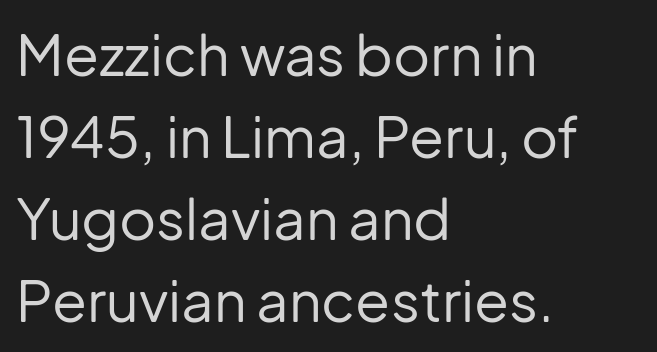
Is the type heavy? It reads as light-to-regular instead. Do the letters lean? They stand straight. This rendering leaves character spacing at its baseline value. Lines of text with bare space underneath. Reading down the block, your eye returns to a fixed left position each line.
